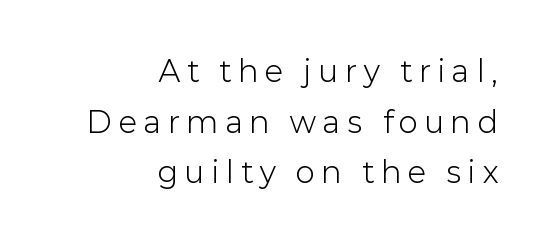
Quick note: underline off. Teacher's note: observe the even right margin — that is flush-right alignment. Tracking value appears strongly positive — letters spread wide. Is the type heavy? It reads as light-to-regular instead. Unlike a traditional serif, this face leaves its strokes unadorned. Here the designer chose a conventional face with non-uniform glyph widths.
